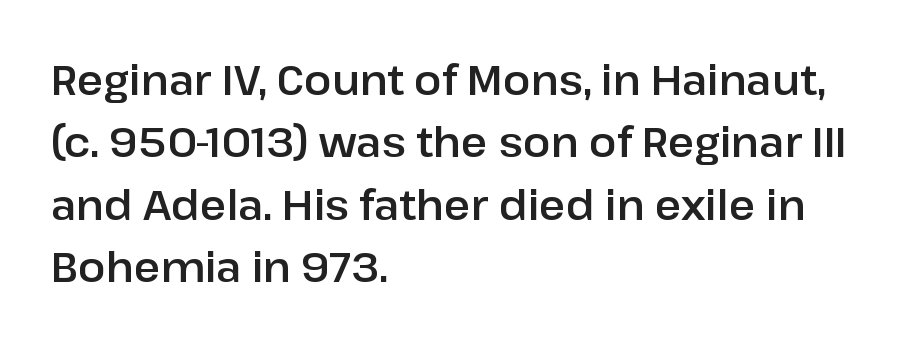
Q: Is the text italic (slanted)? A: No, it is upright.
Q: Is the typeface a serif or a sans-serif typeface? A: Sans-serif.
Q: Is the text underlined? A: No.
Q: How is the paragraph aligned? A: Left-aligned.
Q: Is the spacing between letters normal or unusually wide? A: Normal.
Q: Is the spacing between lines tight, normal or loose? A: Normal.
Q: Width (condensed, normal, or wide)? A: Normal.
Q: Stroke contrast? A: Low.
Q: x-height? A: Medium.
Q: Monospaced? A: No.
